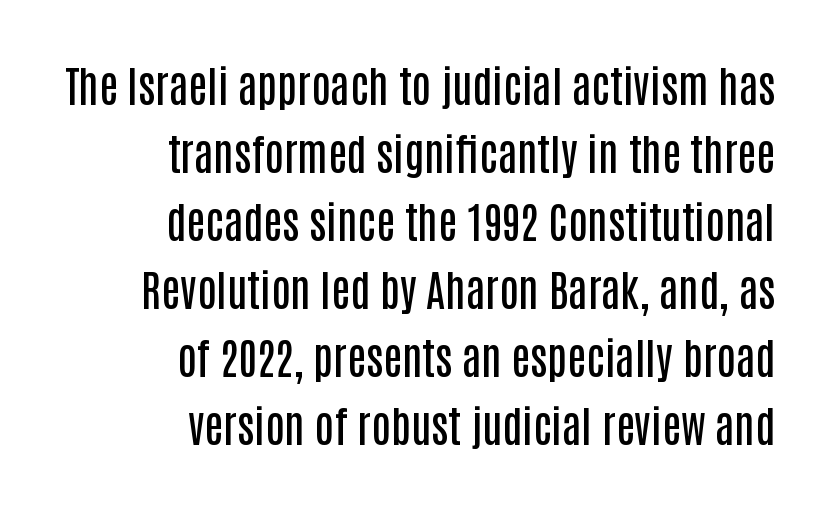
The image shows 43 px semibold, condensed sans-serif type, upright; set right-aligned, normal line spacing (1.58x), normal letter spacing, not underlined; low stroke contrast and a large x-height.
